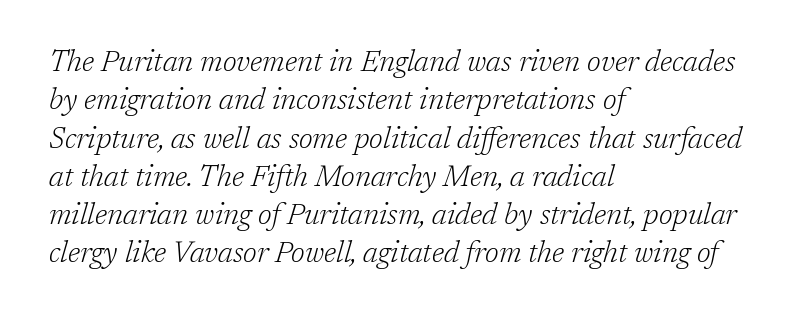
Each letter's strokes conclude with small projecting serifs. Vertical stems look standard width or narrower in stroke. How would I describe the line gaps? Plain and ordinary. The letters advance in unequal steps, a hallmark of proportional type.
